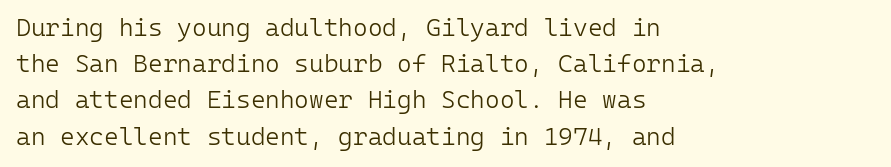
{"italic": "no", "bold": "no", "underline": "no", "align": "left", "line_spacing": "normal", "line_spacing_ratio": 1.45, "letter_spacing": "normal", "letter_spacing_em": 0.0, "glyph_px": 25}
